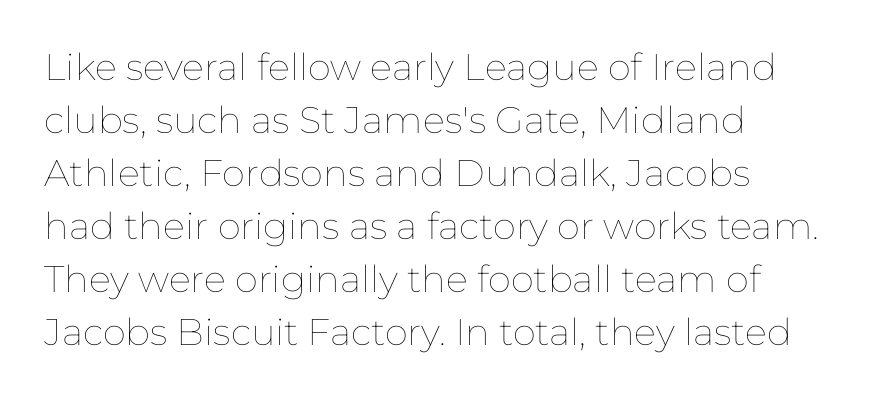
The image shows 37 px thin type, upright; set left-aligned, normal line spacing (1.43x), normal letter spacing, not underlined; low stroke contrast and a medium x-height.
